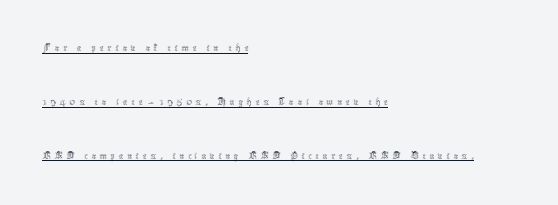
The image shows 23 px text type, upright; set left-aligned, loose line spacing (2.34x), underlined.
